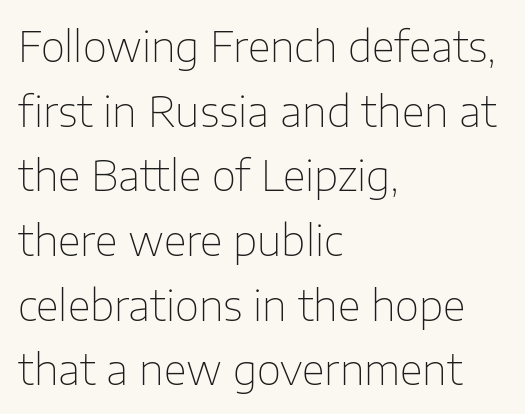
The image shows 42 px thin sans-serif type, upright; set left-aligned, normal line spacing (1.54x), normal letter spacing, not underlined; low stroke contrast and a medium x-height.
